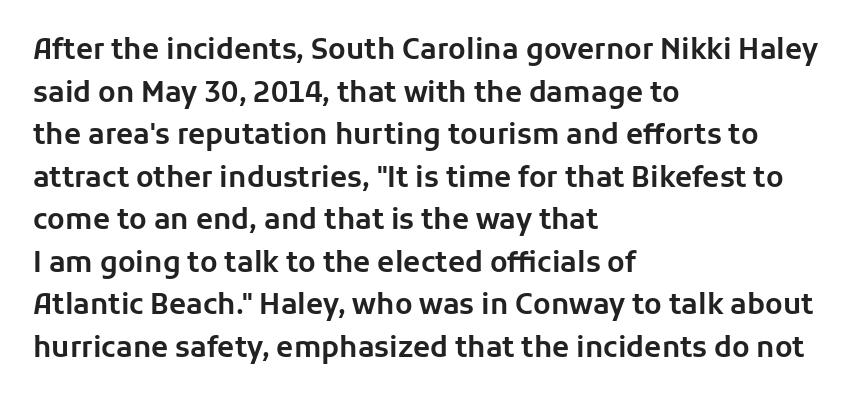
Q: Is the text italic (slanted)? A: No, it is upright.
Q: Is the typeface a serif or a sans-serif typeface? A: Sans-serif.
Q: Is the text underlined? A: No.
Q: How is the paragraph aligned? A: Left-aligned.
Q: Is the spacing between letters normal or unusually wide? A: Normal.
Q: Is the spacing between lines tight, normal or loose? A: Normal.
Q: Width (condensed, normal, or wide)? A: Normal.
Q: Stroke contrast? A: Low.
Q: x-height? A: Medium.
Q: Monospaced? A: No.
